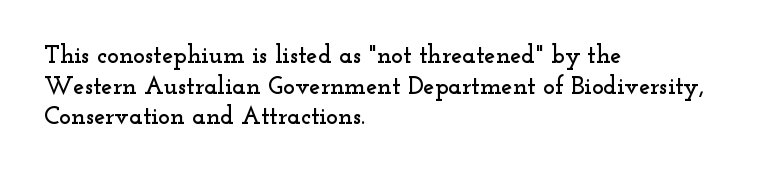
{"italic": "no", "underline": "no", "align": "left", "line_spacing_ratio": 1.23, "letter_spacing": "normal", "letter_spacing_em": 0.0, "glyph_px": 25}
